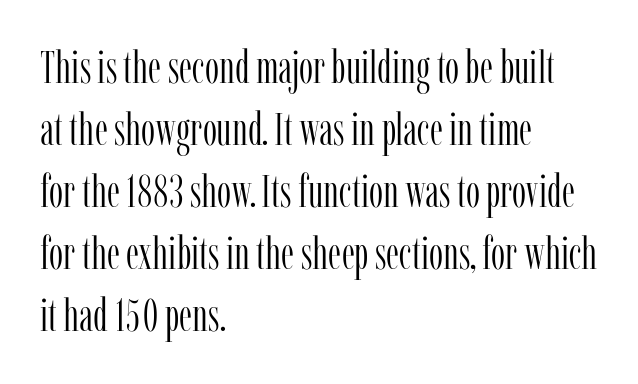
Q: Is the text bold? A: No.
Q: Is the text italic (slanted)? A: No, it is upright.
Q: Is the typeface a serif or a sans-serif typeface? A: Serif.
Q: Is the text underlined? A: No.
Q: How is the paragraph aligned? A: Left-aligned.
Q: Is the spacing between letters normal or unusually wide? A: Normal.
Q: Is the spacing between lines tight, normal or loose? A: Normal.
Q: Width (condensed, normal, or wide)? A: Condensed.
Q: Stroke contrast? A: Low.
Q: x-height? A: Medium.
Q: Monospaced? A: No.
